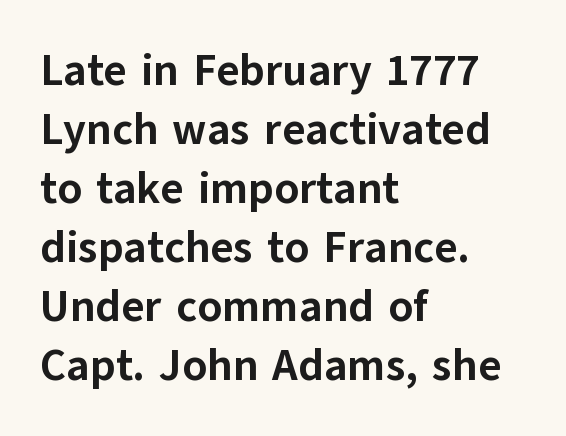
{"serif": "no", "italic": "no", "bold": "yes", "weight": "bold", "width": "normal", "stroke_contrast": "low", "x_height": "medium", "monospaced": "no", "underline": "no", "align": "left", "line_spacing": "normal", "line_spacing_ratio": 1.34, "letter_spacing": "normal", "letter_spacing_em": 0.0, "glyph_px": 44}
